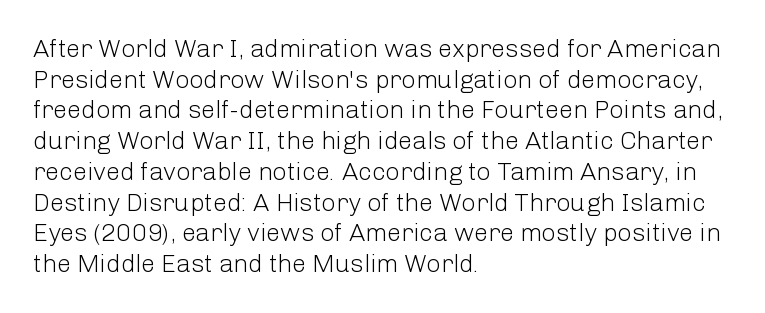
Q: Is the text bold? A: No.
Q: Is the text italic (slanted)? A: No, it is upright.
Q: Is the text underlined? A: No.
Q: How is the paragraph aligned? A: Left-aligned.
Q: Is the spacing between letters normal or unusually wide? A: Normal.
